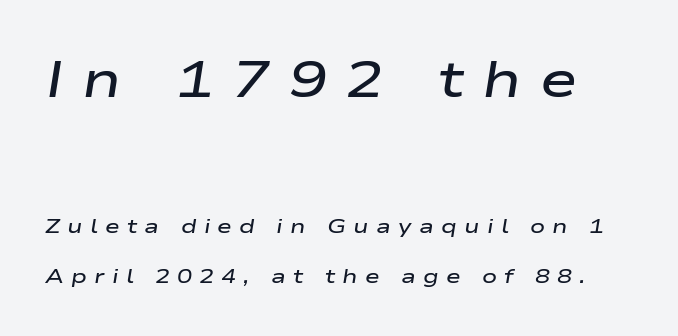
{"italic": "yes", "lean": "right", "slant_degrees": 9, "bold": "semi", "weight": "semibold", "width": "wide", "stroke_contrast": "low", "x_height": "medium", "monospaced": "no", "underline": "no", "line_spacing": "loose", "line_spacing_ratio": 2.48, "letter_spacing": "wide", "letter_spacing_em": 0.36, "larger_block": "first", "size_ratio": 2.55, "glyph_px": 51}
